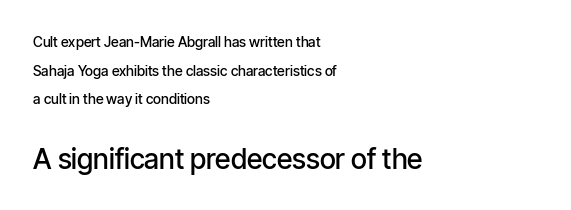
Q: Is the text bold? A: Semi-bold.
Q: Is the text italic (slanted)? A: No, it is upright.
Q: Is the typeface a serif or a sans-serif typeface? A: Sans-serif.
Q: Is the text underlined? A: No.
Q: How is the paragraph aligned? A: Left-aligned.
Q: Is the spacing between letters normal or unusually wide? A: Normal.
Q: Is the spacing between lines tight, normal or loose? A: Loose.
Q: Which block of text is set in a larger size, the first (top) or the second (bottom)? A: The second (bottom) one.
Q: Width (condensed, normal, or wide)? A: Condensed.
Q: Stroke contrast? A: Low.
Q: x-height? A: Medium.
Q: Monospaced? A: No.
